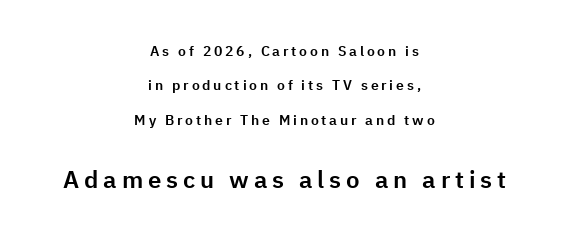
{"italic": "no", "underline": "no", "align": "center", "line_spacing": "loose", "line_spacing_ratio": 2.45, "letter_spacing": "wide", "letter_spacing_em": 0.2, "larger_block": "second", "size_ratio": 1.71, "glyph_px": 24}
